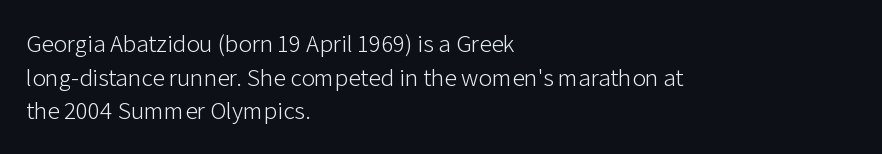
Honestly, there is no underline to notice here at all. When letters stand straight like this, we call the style roman or upright. The passage shown stacks its lines at a standard gap. Horizontal alignment here is leftward, the default for most running prose. Ink coverage per letter is moderate at most.
